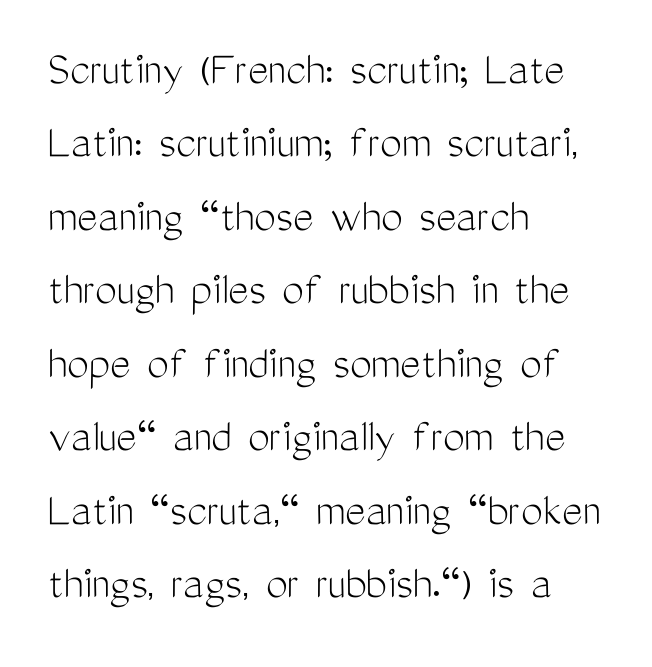
Q: Is the text bold? A: No.
Q: Is the text italic (slanted)? A: No, it is upright.
Q: Is the typeface a serif or a sans-serif typeface? A: Sans-serif.
Q: Is the text underlined? A: No.
Q: How is the paragraph aligned? A: Left-aligned.
Q: Is the spacing between letters normal or unusually wide? A: Normal.
Q: Is the spacing between lines tight, normal or loose? A: Normal.
Q: Width (condensed, normal, or wide)? A: Condensed.
Q: Stroke contrast? A: Medium.
Q: x-height? A: Medium.
Q: Monospaced? A: No.
